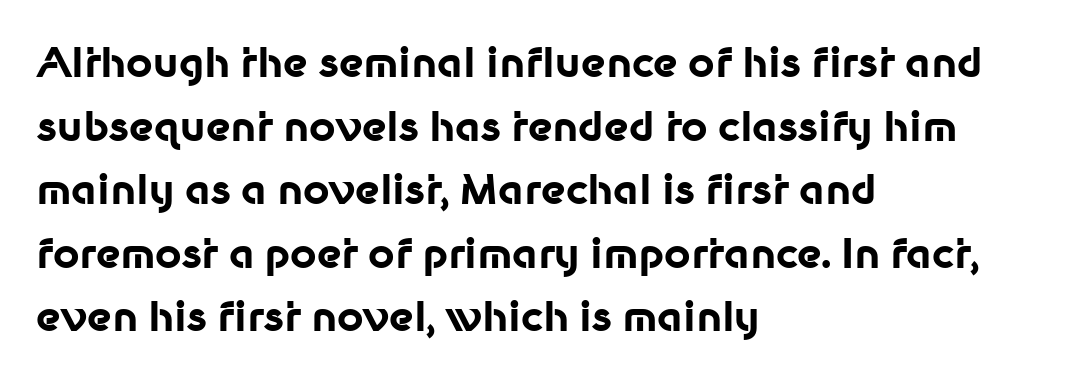
{"serif": "no", "italic": "no", "bold": "yes", "weight": "bold", "width": "normal", "stroke_contrast": "low", "x_height": "medium", "monospaced": "no", "underline": "no", "align": "left", "line_spacing": "normal", "line_spacing_ratio": 1.55, "letter_spacing": "normal", "letter_spacing_em": 0.0, "glyph_px": 41}
